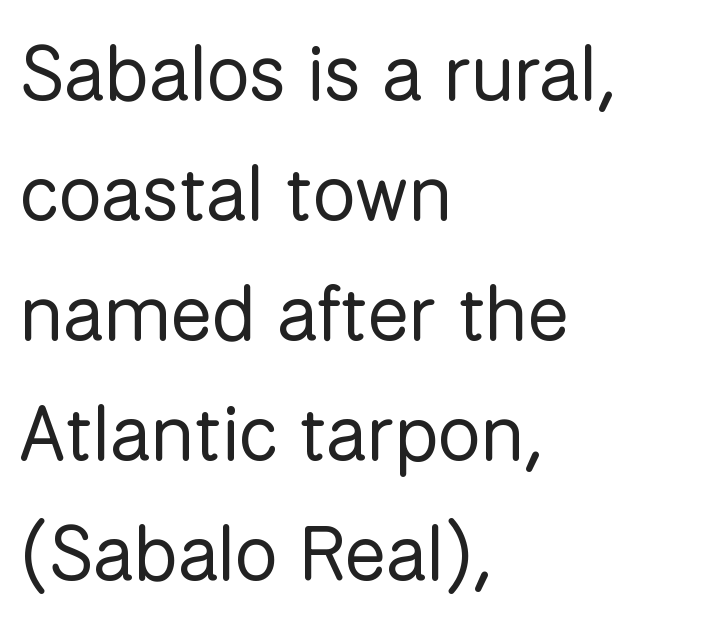
Q: Is the text bold? A: No.
Q: Is the text italic (slanted)? A: No, it is upright.
Q: Is the typeface a serif or a sans-serif typeface? A: Sans-serif.
Q: Is the text underlined? A: No.
Q: How is the paragraph aligned? A: Left-aligned.
Q: Is the spacing between letters normal or unusually wide? A: Normal.
Q: Is the spacing between lines tight, normal or loose? A: Normal.
Q: Width (condensed, normal, or wide)? A: Normal.
Q: Stroke contrast? A: Low.
Q: x-height? A: Medium.
Q: Monospaced? A: No.
